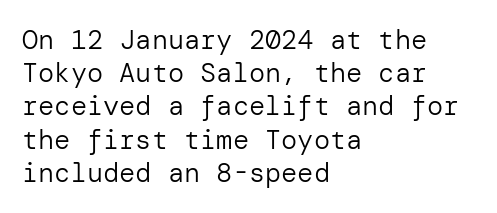
The image shows 27 px text type, upright; set left-aligned, line spacing 1.23x, normal letter spacing, not underlined.
